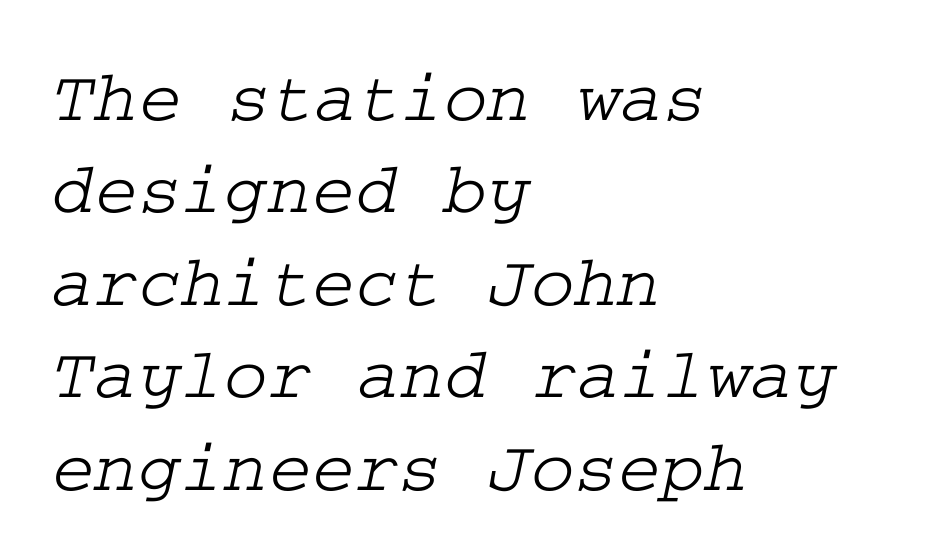
The image shows 74 px wide serif type; set left-aligned, normal line spacing (1.25x), normal letter spacing, not underlined; low stroke contrast and a medium x-height.
